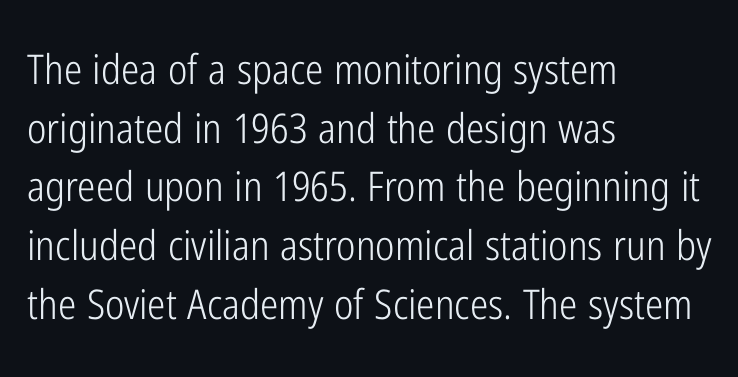
{"serif": "no", "italic": "no", "bold": "no", "weight": "light", "width": "condensed", "stroke_contrast": "low", "x_height": "medium", "monospaced": "no", "underline": "no", "align": "left", "line_spacing": "normal", "line_spacing_ratio": 1.43, "letter_spacing": "normal", "letter_spacing_em": 0.0, "glyph_px": 41}
